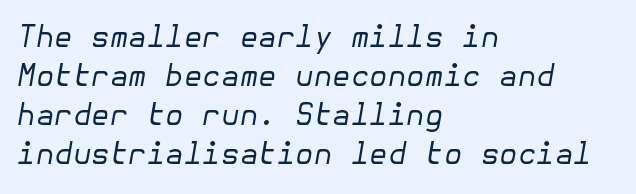
Q: Is the text bold? A: No.
Q: Is the text italic (slanted)? A: Yes, it leans right by about 10 degrees.
Q: Is the text underlined? A: No.
Q: How is the paragraph aligned? A: Left-aligned.
Q: Is the spacing between letters normal or unusually wide? A: Normal.
Q: Is the spacing between lines tight, normal or loose? A: Normal.
Q: Width (condensed, normal, or wide)? A: Normal.
Q: Stroke contrast? A: Low.
Q: x-height? A: Medium.
